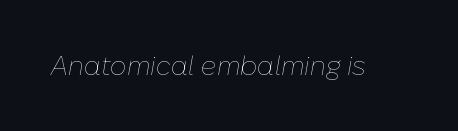
{"italic": "yes", "lean": "right", "slant_degrees": 10, "bold": "no", "underline": "no", "letter_spacing": "normal", "letter_spacing_em": 0.0, "glyph_px": 26}
